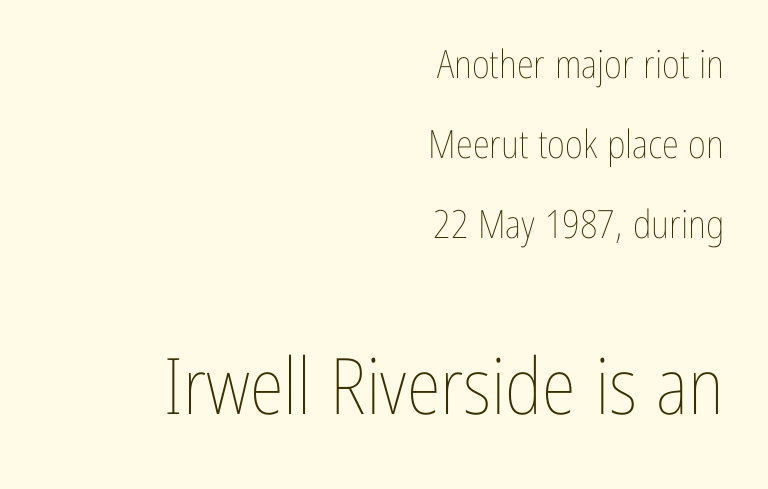
{"italic": "no", "bold": "no", "weight": "thin", "width": "condensed", "stroke_contrast": "low", "x_height": "medium", "monospaced": "no", "underline": "no", "align": "right", "line_spacing": "loose", "line_spacing_ratio": 2.05, "letter_spacing": "normal", "letter_spacing_em": 0.0, "larger_block": "second", "size_ratio": 2.0, "glyph_px": 78}
